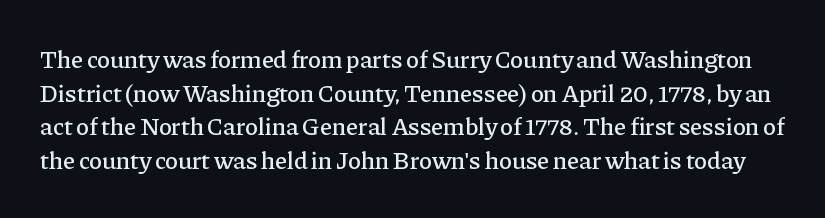
Q: Is the text italic (slanted)? A: No, it is upright.
Q: Is the text underlined? A: No.
Q: Is the spacing between letters normal or unusually wide? A: Normal.
Q: Is the spacing between lines tight, normal or loose? A: Normal.
